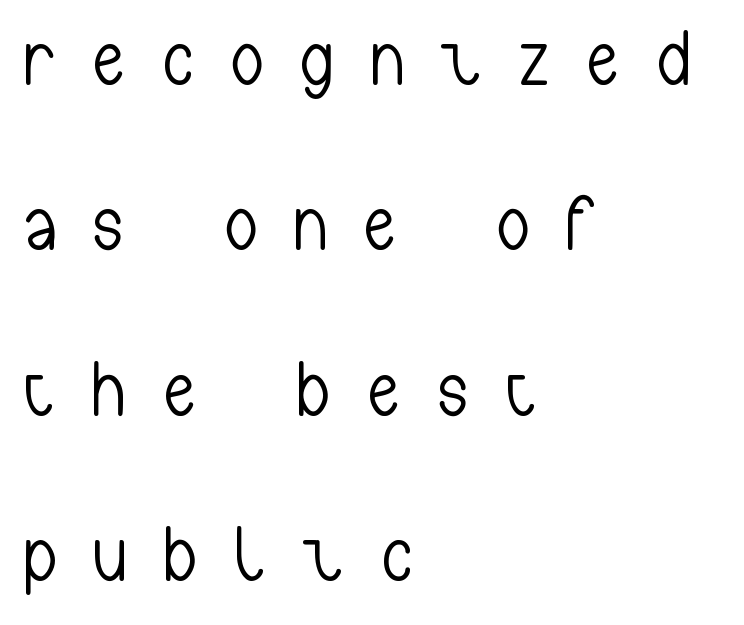
Q: Is the text bold? A: No.
Q: Is the text italic (slanted)? A: No, it is upright.
Q: Is the typeface a serif or a sans-serif typeface? A: Sans-serif.
Q: Is the text underlined? A: No.
Q: How is the paragraph aligned? A: Left-aligned.
Q: Is the spacing between letters normal or unusually wide? A: Unusually wide.
Q: Is the spacing between lines tight, normal or loose? A: Loose.
Q: Width (condensed, normal, or wide)? A: Condensed.
Q: Stroke contrast? A: Low.
Q: x-height? A: Medium.
Q: Monospaced? A: No.
